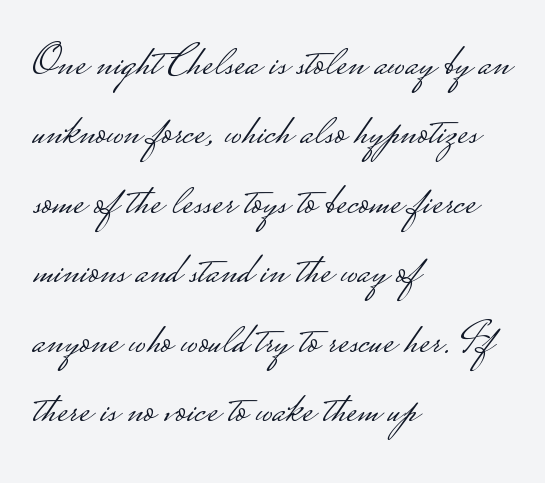
The image shows 46 px light, wide sans-serif type; set left-aligned, normal line spacing (1.51x), normal letter spacing, not underlined; low stroke contrast.
